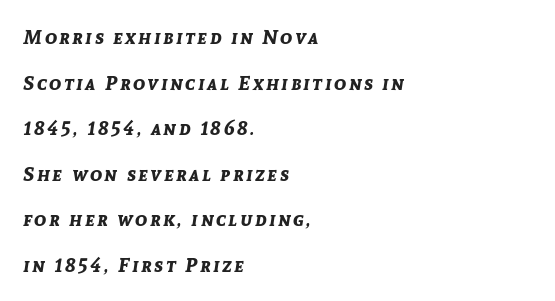
The image shows 20 px bold type, italic (leaning right); set left-aligned, loose line spacing (2.28x), not underlined.
